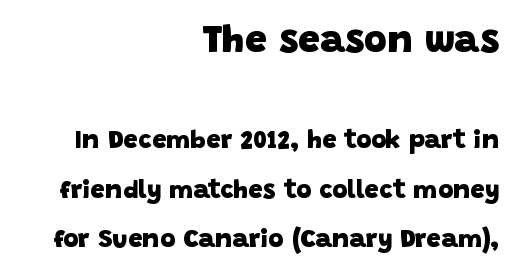
{"serif": "no", "bold": "yes", "weight": "heavy", "width": "normal", "stroke_contrast": "low", "x_height": "large", "monospaced": "no", "underline": "no", "align": "right", "line_spacing": "loose", "line_spacing_ratio": 1.9, "letter_spacing": "normal", "letter_spacing_em": 0.0, "larger_block": "first", "size_ratio": 1.5, "glyph_px": 39}
